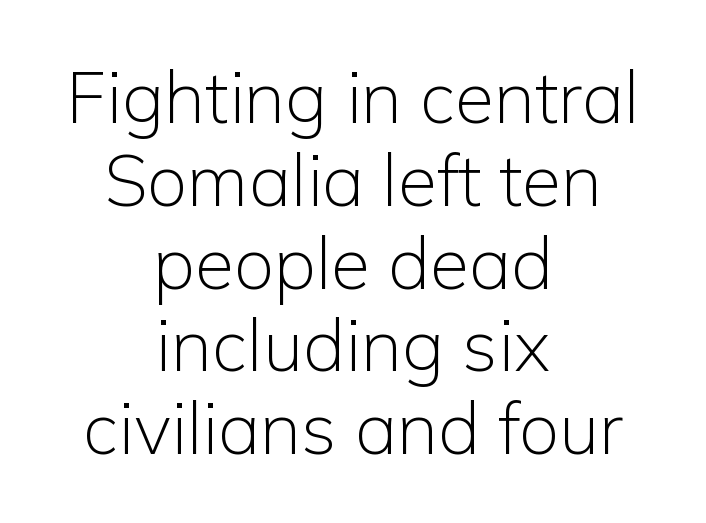
The image shows 72 px light sans-serif type, upright; set centered, tight line spacing (1.15x), normal letter spacing, not underlined; low stroke contrast and a medium x-height.
